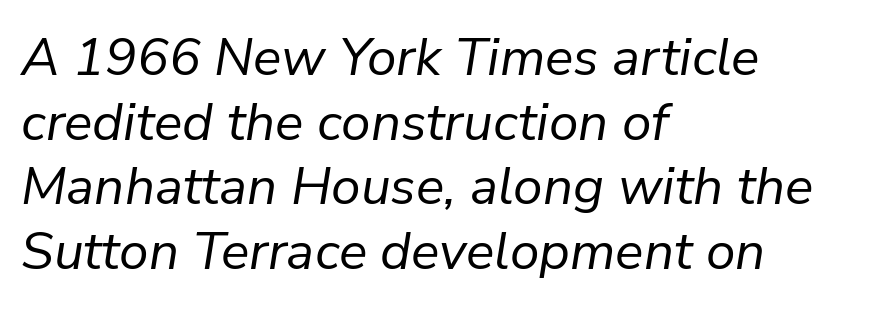
{"italic": "yes", "lean": "right", "slant_degrees": 9, "bold": "no", "weight": "regular", "width": "normal", "stroke_contrast": "low", "x_height": "medium", "monospaced": "no", "underline": "no", "align": "left", "line_spacing_ratio": 1.22, "letter_spacing": "normal", "letter_spacing_em": 0.0, "glyph_px": 53}
